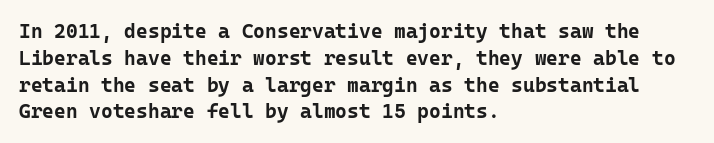
Q: Is the text bold? A: Yes.
Q: Is the text italic (slanted)? A: No, it is upright.
Q: Is the text underlined? A: No.
Q: How is the paragraph aligned? A: Left-aligned.
Q: Is the spacing between letters normal or unusually wide? A: Normal.
Q: Is the spacing between lines tight, normal or loose? A: Normal.
